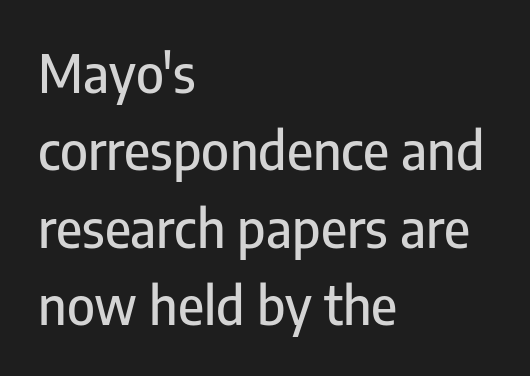
The image shows 53 px condensed sans-serif type, upright; set left-aligned, normal line spacing (1.46x), normal letter spacing, not underlined; low stroke contrast and a medium x-height.
